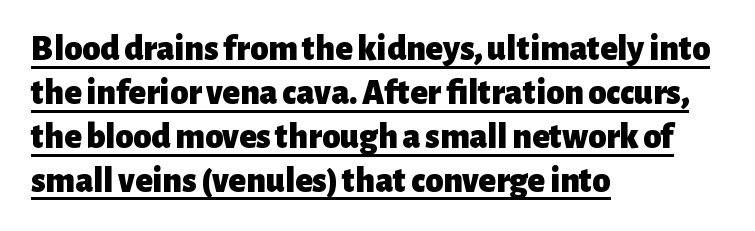
The image shows 36 px heavy sans-serif type, upright; set left-aligned, line spacing 1.22x, normal letter spacing, underlined; low stroke contrast and a medium x-height.
